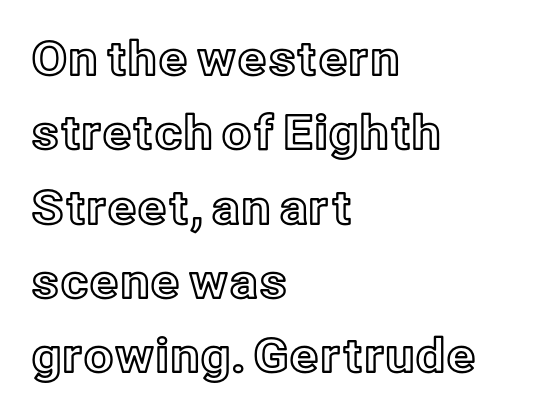
{"italic": "no", "width": "normal", "x_height": "medium", "monospaced": "no", "underline": "no", "align": "left", "line_spacing": "normal", "line_spacing_ratio": 1.58, "letter_spacing": "normal", "letter_spacing_em": 0.0, "glyph_px": 47}
